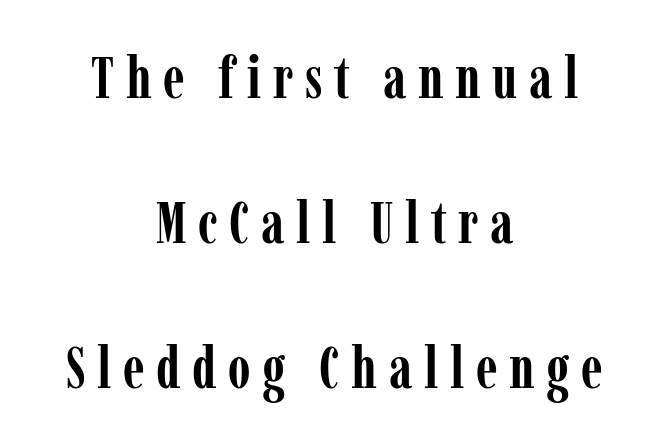
Q: Is the text bold? A: Yes.
Q: Is the text italic (slanted)? A: No, it is upright.
Q: Is the typeface a serif or a sans-serif typeface? A: Serif.
Q: Is the text underlined? A: No.
Q: How is the paragraph aligned? A: Centered.
Q: Is the spacing between letters normal or unusually wide? A: Unusually wide.
Q: Is the spacing between lines tight, normal or loose? A: Loose.
Q: Width (condensed, normal, or wide)? A: Condensed.
Q: Stroke contrast? A: Low.
Q: x-height? A: Medium.
Q: Monospaced? A: No.
